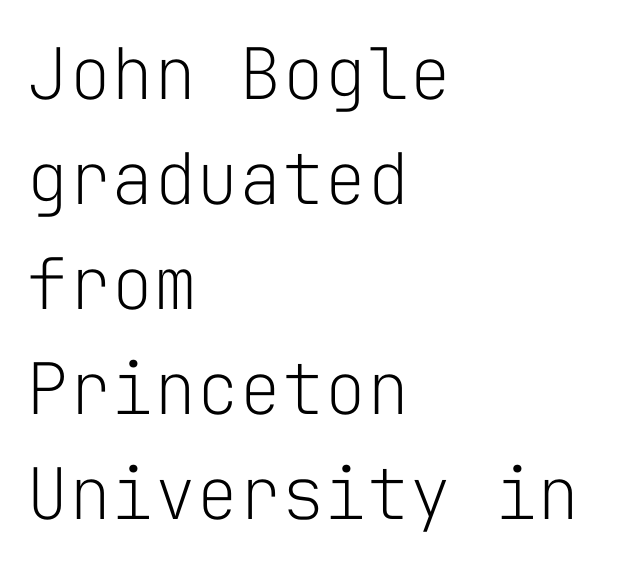
The image shows 71 px light sans-serif type, upright, monospaced; set left-aligned, normal line spacing (1.48x), normal letter spacing, not underlined; low stroke contrast and a medium x-height.
